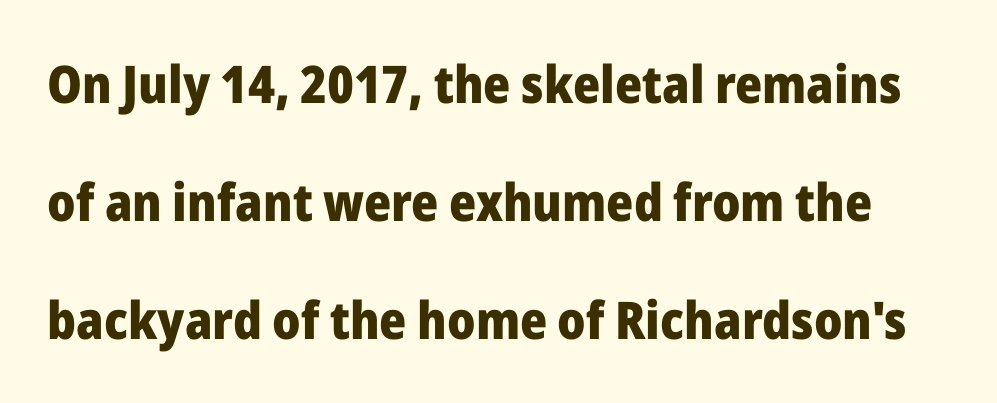
Q: Is the text bold? A: Yes.
Q: Is the text italic (slanted)? A: No, it is upright.
Q: Is the typeface a serif or a sans-serif typeface? A: Sans-serif.
Q: Is the text underlined? A: No.
Q: Is the spacing between letters normal or unusually wide? A: Normal.
Q: Is the spacing between lines tight, normal or loose? A: Loose.
Q: Width (condensed, normal, or wide)? A: Normal.
Q: Stroke contrast? A: Low.
Q: x-height? A: Medium.
Q: Monospaced? A: No.
